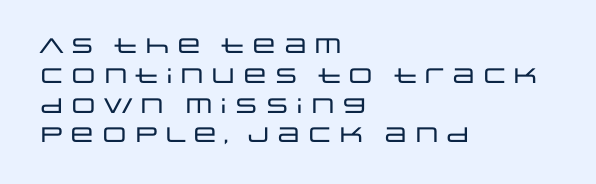
Q: Is the text italic (slanted)? A: No, it is upright.
Q: Is the text underlined? A: No.
Q: How is the paragraph aligned? A: Left-aligned.
Q: Is the spacing between letters normal or unusually wide? A: Normal.
Q: Is the spacing between lines tight, normal or loose? A: Normal.
